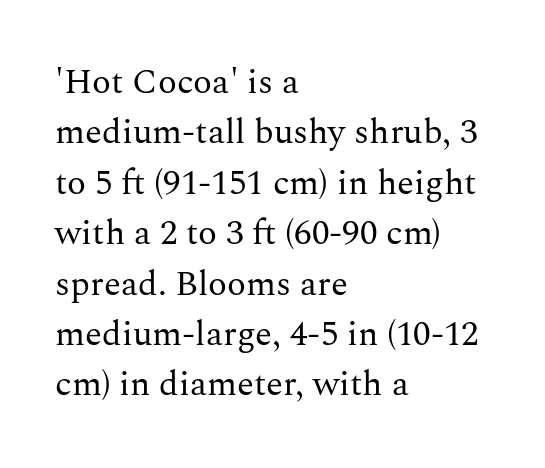
Is the block centered? No — it sits flush against the left margin. Between one letter and the next there's only the usual sliver of space. Compared with typical paragraphs, the rows here are spaced about the same. The cut favours lightness, reaching ordinary text weight at its darkest. A typesetter would call this proportional, since set widths differ per character. Underlining? Definitely not there.
